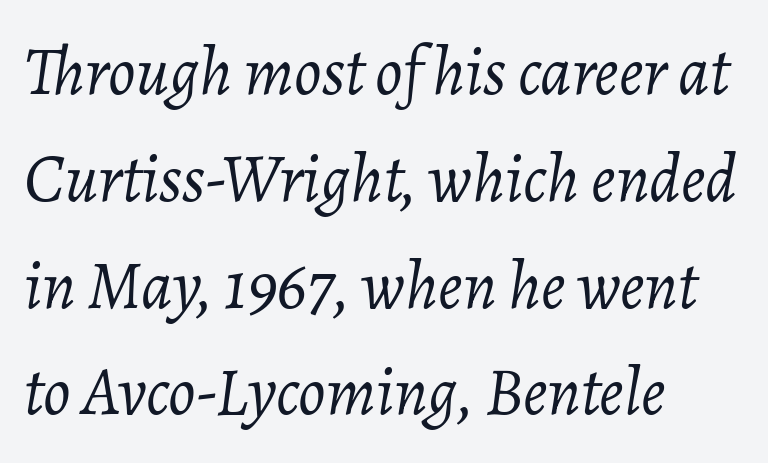
The image shows 68 px light type, italic (leaning right); set left-aligned, normal line spacing (1.57x), normal letter spacing, not underlined; low stroke contrast and a medium x-height.
